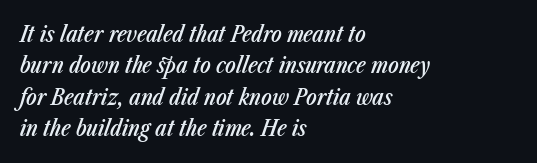
Q: Is the text bold? A: Semi-bold.
Q: Is the text italic (slanted)? A: Yes, it leans right by about 23 degrees.
Q: Is the text underlined? A: No.
Q: How is the paragraph aligned? A: Left-aligned.
Q: Is the spacing between letters normal or unusually wide? A: Normal.
Q: Is the spacing between lines tight, normal or loose? A: Normal.
